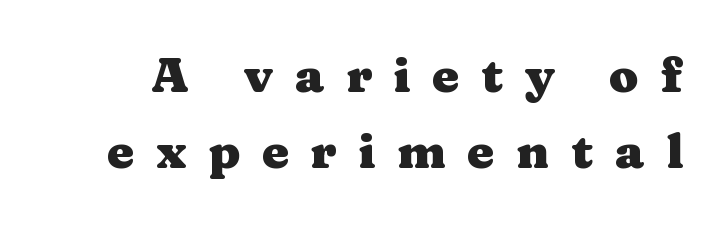
The image shows 48 px heavy, wide serif type, upright; set normal line spacing (1.58x), unusually wide letter spacing (+0.46 em), not underlined; medium stroke contrast and a medium x-height.
